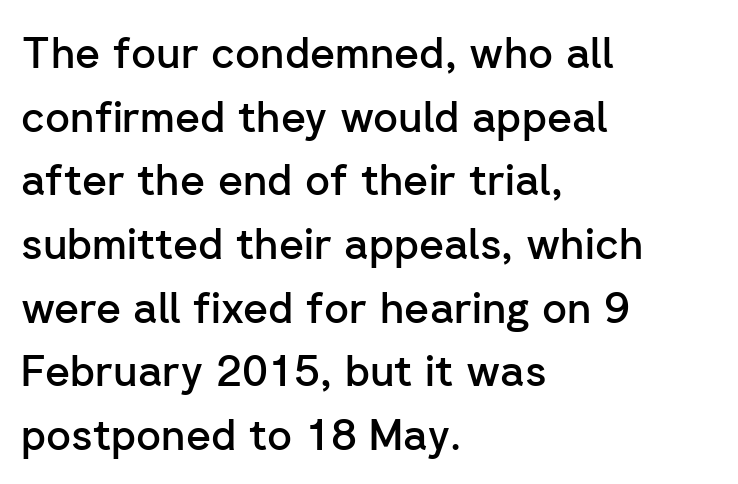
The image shows 43 px semibold sans-serif type, upright; set left-aligned, normal line spacing (1.48x), normal letter spacing, not underlined; low stroke contrast and a medium x-height.
